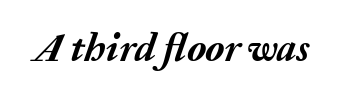
{"italic": "yes", "lean": "right", "slant_degrees": 20, "bold": "yes", "weight": "semibold", "width": "normal", "stroke_contrast": "medium", "x_height": "medium", "monospaced": "no", "underline": "no", "letter_spacing": "normal", "letter_spacing_em": 0.0, "glyph_px": 39}
